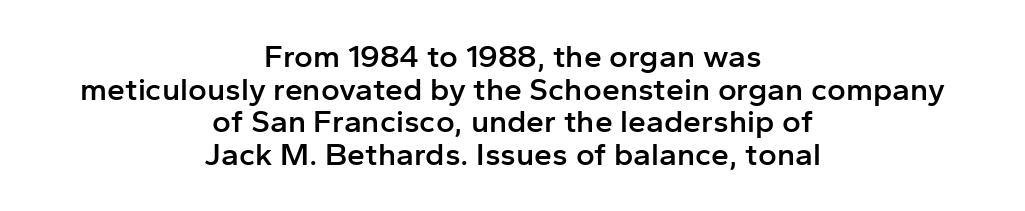
The designer dialed line spacing down below the default. Think of a printed novel: that variable character pitch is what you see here. Designer's note — italics off, roman on. Typographically, this falls in the sans-serif category. The setting favours the middle, as headings and verse often do.
